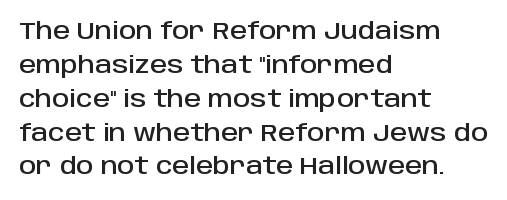
Here the glyphs are tracked normally, forming tight word shapes. A typesetter would call this leading conventional body-copy spacing. Descenders hang freely into open space. Typeset ragged right — the left edge is the straight one. Posture: upright roman.
